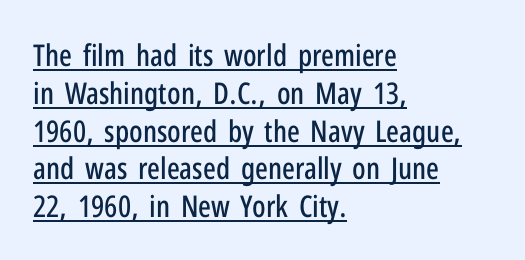
If you drew a ruler down the left edge, every line would touch it. The font family rendered here belongs to the sans-serif group. Is this a fixed-width face? No — the glyphs have proportional, varying widths. Caption: standard tracking, unaltered. Do the letters lean? They stand straight. Vertical spacing — default.
